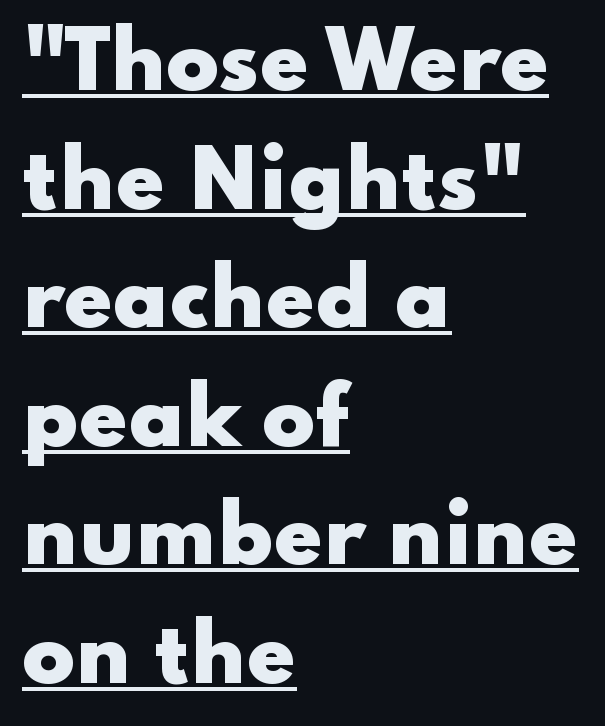
Q: Is the text bold? A: Yes.
Q: Is the text italic (slanted)? A: No, it is upright.
Q: Is the typeface a serif or a sans-serif typeface? A: Sans-serif.
Q: Is the text underlined? A: Yes.
Q: How is the paragraph aligned? A: Left-aligned.
Q: Is the spacing between letters normal or unusually wide? A: Normal.
Q: Is the spacing between lines tight, normal or loose? A: Normal.
Q: Width (condensed, normal, or wide)? A: Wide.
Q: Stroke contrast? A: Low.
Q: x-height? A: Small.
Q: Monospaced? A: No.
